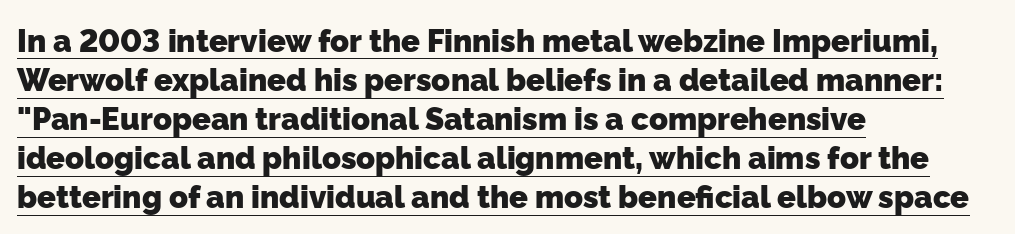
{"serif": "no", "bold": "yes", "weight": "heavy", "width": "normal", "stroke_contrast": "low", "x_height": "medium", "monospaced": "no", "underline": "yes", "align": "left", "line_spacing": "normal", "line_spacing_ratio": 1.26, "letter_spacing": "normal", "letter_spacing_em": 0.0, "glyph_px": 31}
